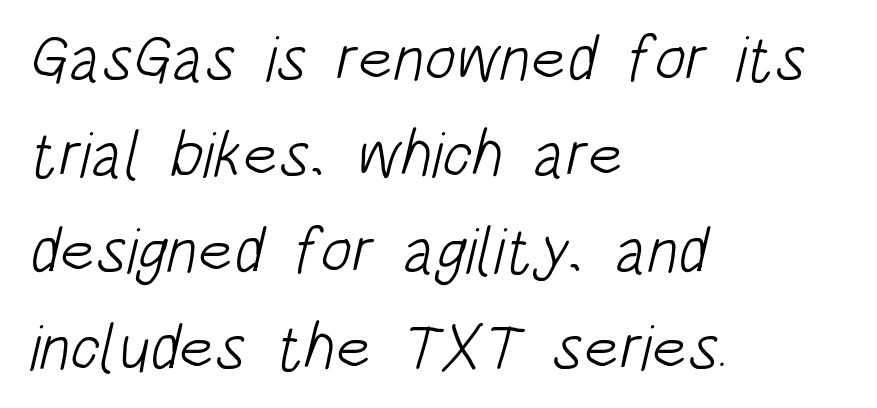
Note the varied advance widths — an 'i' is clearly narrower than an 'm'. Baseline-to-baseline distance is the conventional proportion of letter height. Nope, no serifs anywhere on these letters. No extra tracking has been applied to these lines. Quick note: underline off.
